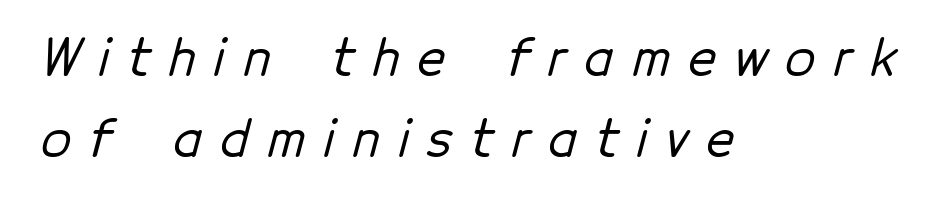
{"serif": "no", "width": "normal", "stroke_contrast": "low", "x_height": "medium", "monospaced": "no", "underline": "no", "align": "left", "line_spacing": "normal", "line_spacing_ratio": 1.66, "letter_spacing": "wide", "letter_spacing_em": 0.37, "glyph_px": 49}
